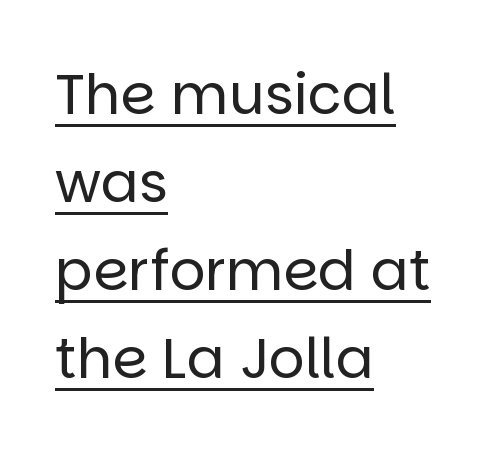
The rows are spaced the way most documents space them. The typeface chosen for these lines omits serifs. Underline: present. The typesetter chose a ragged-right arrangement here. The passage shown has conventional tracking throughout. Note the varied advance widths — an 'i' is clearly narrower than an 'm'.
